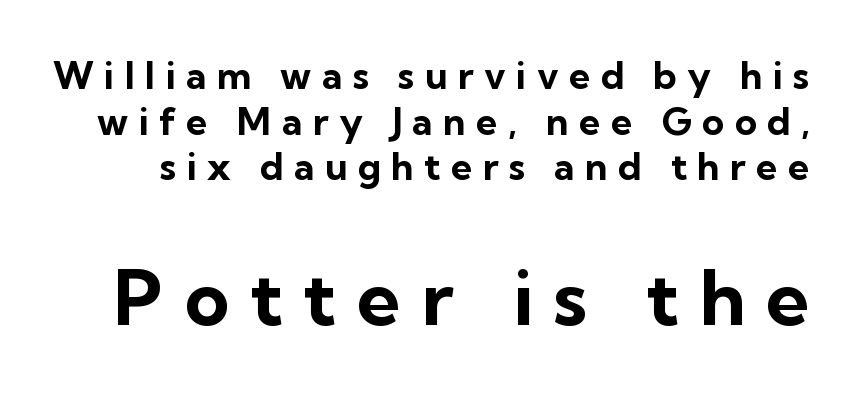
It's the straight-up-and-down kind of type. Letter spacing: wide. Character size in the trailing block exceeds that of the leading block. A typesetter would call this proportional, since set widths differ per character. Stroke thickness is high; the sample reads as a true bold.
